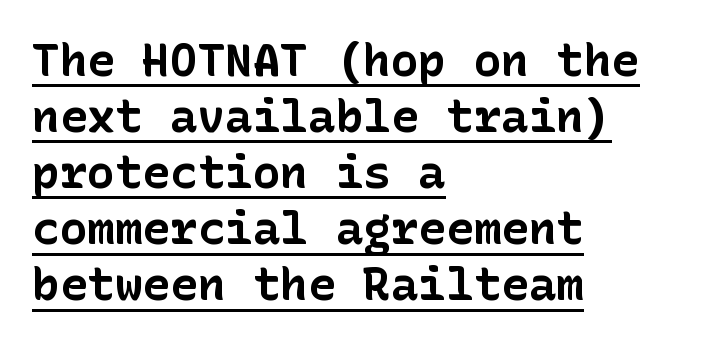
Q: Is the text bold? A: Yes.
Q: Is the text italic (slanted)? A: No, it is upright.
Q: Is the typeface a serif or a sans-serif typeface? A: Sans-serif.
Q: Is the text underlined? A: Yes.
Q: How is the paragraph aligned? A: Left-aligned.
Q: Is the spacing between letters normal or unusually wide? A: Normal.
Q: Width (condensed, normal, or wide)? A: Normal.
Q: Stroke contrast? A: Low.
Q: x-height? A: Medium.
